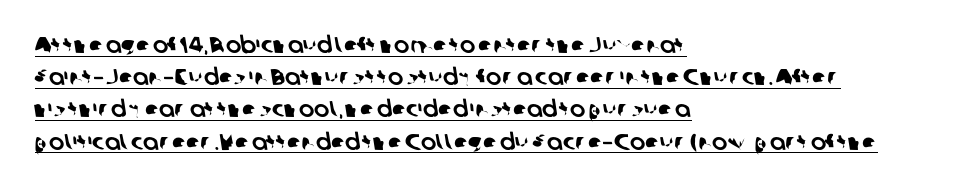
Q: Is the text underlined? A: Yes.
Q: How is the paragraph aligned? A: Left-aligned.
Q: Is the spacing between letters normal or unusually wide? A: Normal.
Q: Is the spacing between lines tight, normal or loose? A: Normal.
